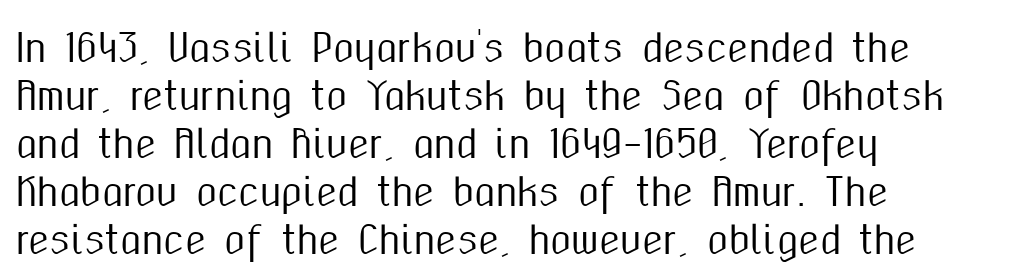
Q: Is the text italic (slanted)? A: No, it is upright.
Q: Is the typeface a serif or a sans-serif typeface? A: Sans-serif.
Q: Is the text underlined? A: No.
Q: How is the paragraph aligned? A: Left-aligned.
Q: Is the spacing between letters normal or unusually wide? A: Normal.
Q: Is the spacing between lines tight, normal or loose? A: Normal.
Q: Width (condensed, normal, or wide)? A: Condensed.
Q: Stroke contrast? A: Medium.
Q: x-height? A: Medium.
Q: Monospaced? A: No.
